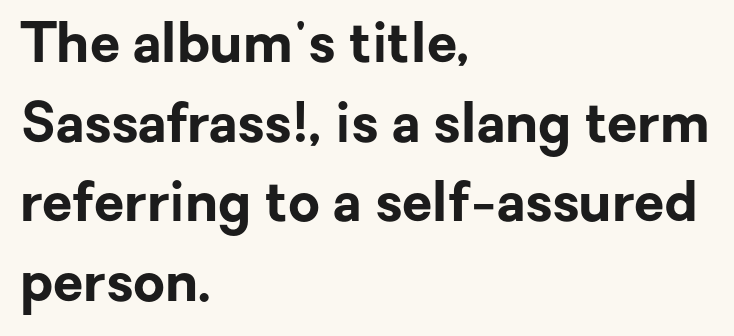
The characters look thick and weighty, a clear bold. Each letter keeps its own natural width here, so spacing adapts to shape. Style check: upright. Left-aligned paragraph, ragged on the right.
